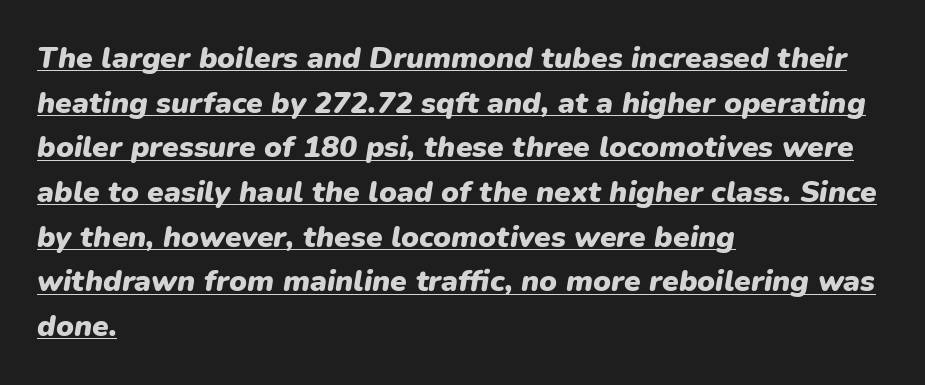
{"italic": "yes", "lean": "right", "slant_degrees": 9, "bold": "yes", "weight": "heavy", "width": "normal", "stroke_contrast": "low", "x_height": "medium", "monospaced": "no", "underline": "yes", "align": "left", "line_spacing": "normal", "line_spacing_ratio": 1.49, "letter_spacing": "normal", "letter_spacing_em": 0.0, "glyph_px": 30}
